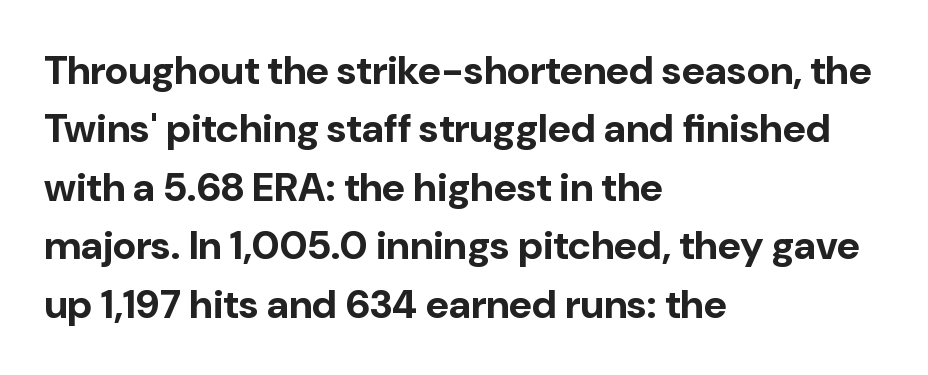
The compositor pushed each line to the left boundary. Caption: standard tracking, unaltered. A clean baseline with only descenders dipping below it. Varying glyph widths throughout — classic text-font behaviour. Reading down the column, the eye jumps a familiar distance to each next line. A dark, heavy texture on the line: the type is bold.
